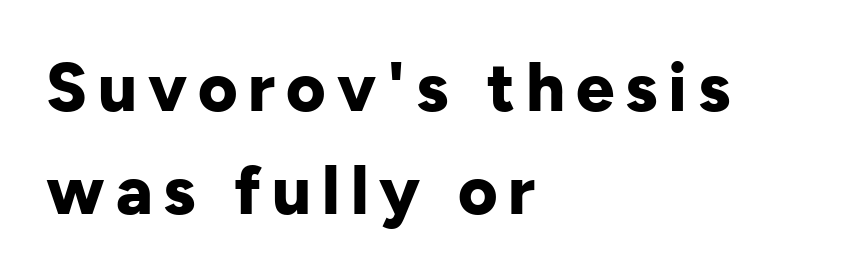
Note: no serifs on the glyphs. No italicization has been applied; the sample stays upright. Is the block centered? No — it sits flush against the left margin. This sample has the flowing, uneven cadence of proportional lettering. The string is rendered with underlining switched off. How heavy is the stroke? Heavy — this is a bold.
